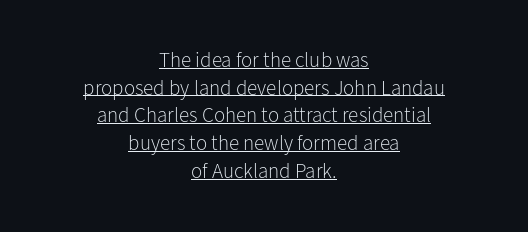
The lettering stays uniformly vertical, giving the passage a roman look. Think standard paragraph weight, or any step lighter than that. In terms of letterspacing, this is plain default setting. The passage shown is underscored from start to finish. A normal amount of white space separates one row of letters from the next.
